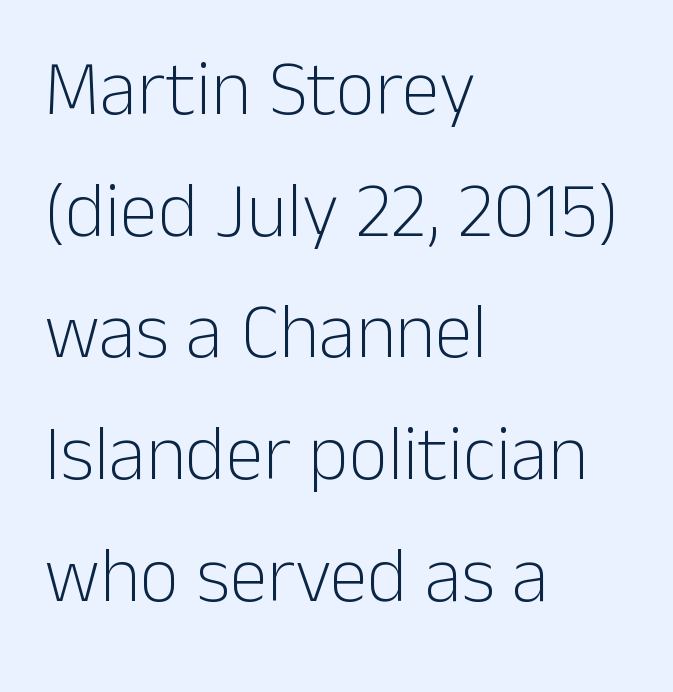
{"serif": "no", "italic": "no", "bold": "no", "weight": "light", "width": "normal", "stroke_contrast": "low", "x_height": "medium", "monospaced": "no", "underline": "no", "align": "left", "line_spacing": "normal", "line_spacing_ratio": 1.58, "letter_spacing": "normal", "letter_spacing_em": 0.0, "glyph_px": 77}
